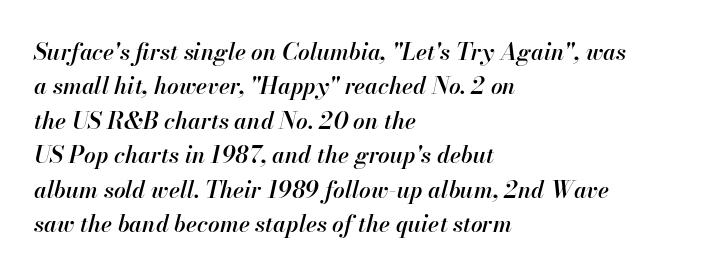
{"italic": "yes", "lean": "right", "slant_degrees": 13, "bold": "semi", "underline": "no", "align": "left", "line_spacing": "normal", "line_spacing_ratio": 1.5, "letter_spacing": "normal", "letter_spacing_em": 0.0, "glyph_px": 23}
